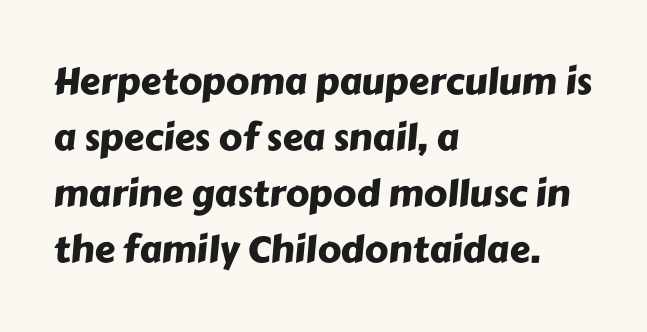
Q: Is the typeface a serif or a sans-serif typeface? A: Sans-serif.
Q: Is the text underlined? A: No.
Q: How is the paragraph aligned? A: Left-aligned.
Q: Is the spacing between letters normal or unusually wide? A: Normal.
Q: Is the spacing between lines tight, normal or loose? A: Normal.
Q: Width (condensed, normal, or wide)? A: Normal.
Q: Stroke contrast? A: Low.
Q: x-height? A: Medium.
Q: Monospaced? A: No.
